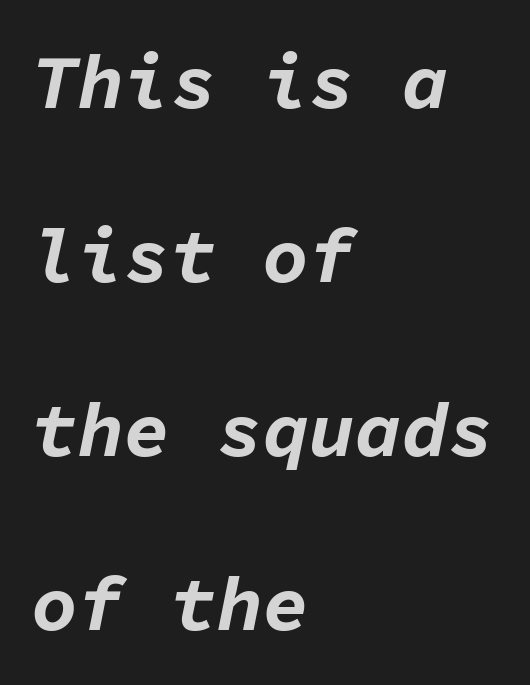
{"italic": "yes", "lean": "right", "slant_degrees": 11, "bold": "yes", "weight": "bold", "width": "normal", "stroke_contrast": "low", "x_height": "medium", "monospaced": "yes", "underline": "no", "align": "left", "line_spacing": "loose", "line_spacing_ratio": 2.26, "letter_spacing": "normal", "letter_spacing_em": 0.0, "glyph_px": 77}
